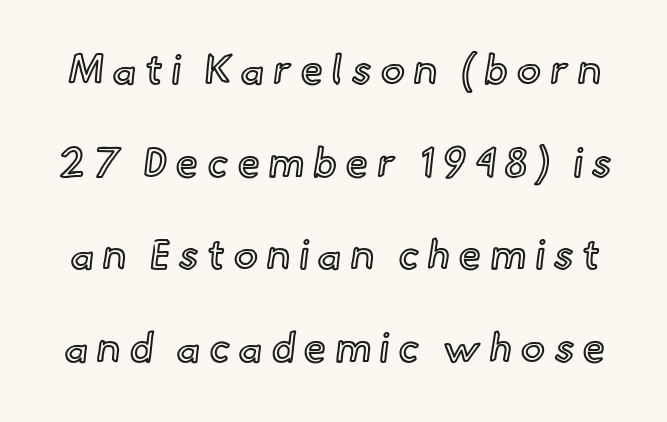
{"width": "normal", "x_height": "small", "monospaced": "no", "underline": "no", "line_spacing": "loose", "line_spacing_ratio": 2.26, "letter_spacing": "wide", "letter_spacing_em": 0.21, "glyph_px": 41}
